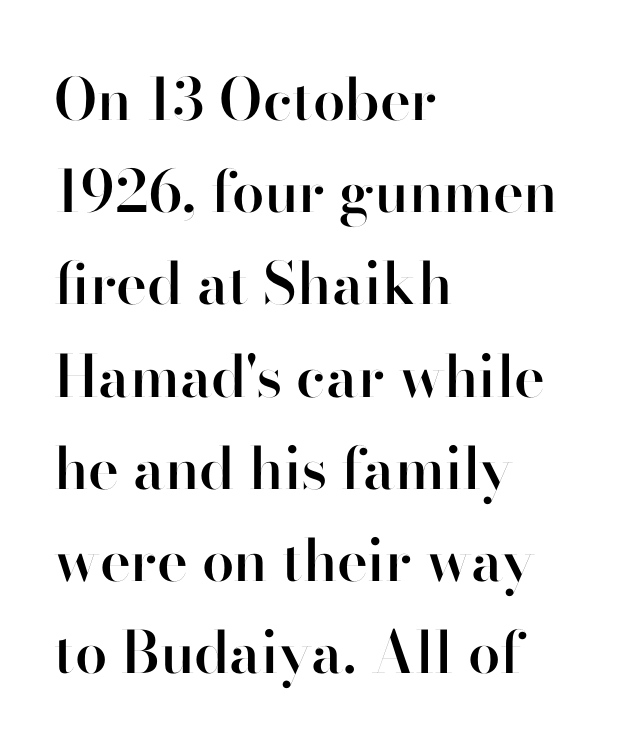
{"serif": "no", "italic": "no", "bold": "semi", "weight": "semibold", "width": "normal", "stroke_contrast": "high", "x_height": "small", "monospaced": "no", "underline": "no", "align": "left", "line_spacing": "normal", "line_spacing_ratio": 1.59, "letter_spacing": "normal", "letter_spacing_em": 0.0, "glyph_px": 58}
